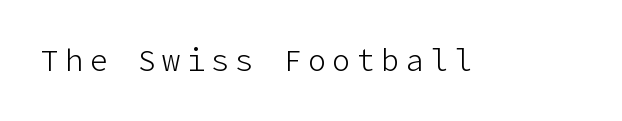
The image shows 30 px light sans-serif type, upright; set unusually wide letter spacing (+0.21 em), not underlined; low stroke contrast and a medium x-height.
